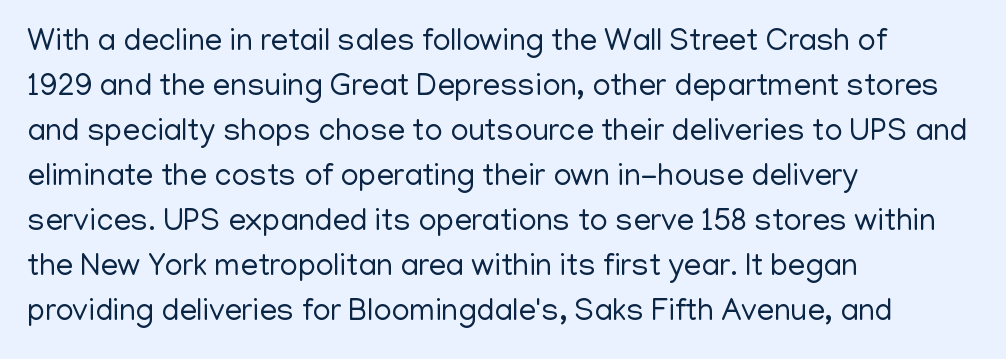
Q: Is the text bold? A: No.
Q: Is the text italic (slanted)? A: No, it is upright.
Q: Is the typeface a serif or a sans-serif typeface? A: Sans-serif.
Q: Is the text underlined? A: No.
Q: How is the paragraph aligned? A: Left-aligned.
Q: Is the spacing between letters normal or unusually wide? A: Normal.
Q: Is the spacing between lines tight, normal or loose? A: Normal.
Q: Width (condensed, normal, or wide)? A: Normal.
Q: Stroke contrast? A: Low.
Q: x-height? A: Medium.
Q: Monospaced? A: No.
